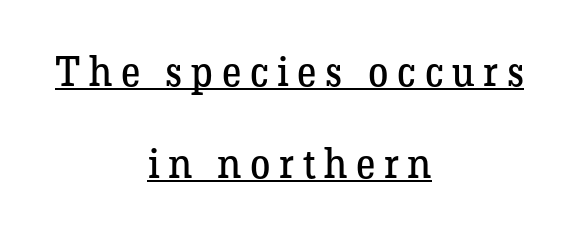
Q: Is the text bold? A: No.
Q: Is the text italic (slanted)? A: No, it is upright.
Q: Is the typeface a serif or a sans-serif typeface? A: Serif.
Q: Is the text underlined? A: Yes.
Q: How is the paragraph aligned? A: Centered.
Q: Is the spacing between letters normal or unusually wide? A: Unusually wide.
Q: Is the spacing between lines tight, normal or loose? A: Loose.
Q: Width (condensed, normal, or wide)? A: Normal.
Q: Stroke contrast? A: Low.
Q: x-height? A: Medium.
Q: Monospaced? A: No.
